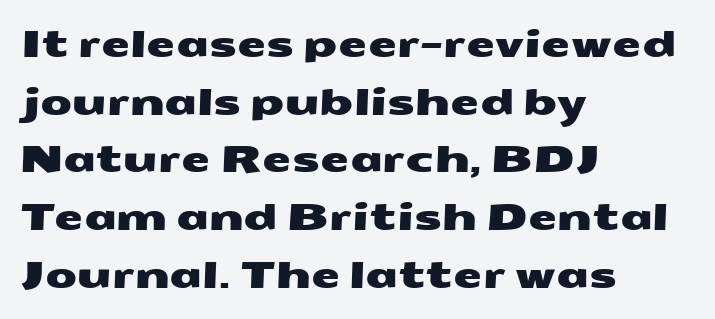
Q: Is the typeface a serif or a sans-serif typeface? A: Sans-serif.
Q: Is the text underlined? A: No.
Q: How is the paragraph aligned? A: Left-aligned.
Q: Is the spacing between letters normal or unusually wide? A: Normal.
Q: Is the spacing between lines tight, normal or loose? A: Normal.
Q: Width (condensed, normal, or wide)? A: Wide.
Q: Stroke contrast? A: Medium.
Q: x-height? A: Medium.
Q: Monospaced? A: No.
